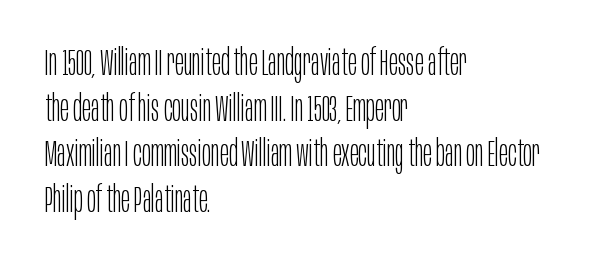
Default kerning and tracking; the words read as compact shapes. Reading down the block, your eye returns to a fixed left position each line. A sans-serif font was chosen for this passage. Do the characters align in a grid? No, the font is proportional. Only glyphs here, with clear space below each row.
